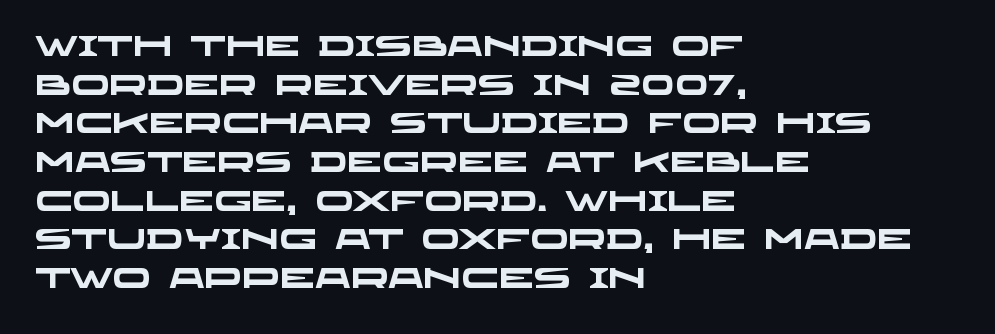
The image shows 28 px heavy, wide sans-serif type; set left-aligned, normal line spacing (1.38x), normal letter spacing, not underlined; low stroke contrast and a large x-height.
